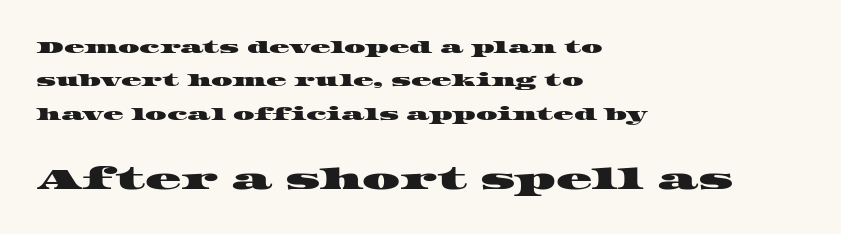
Typographically, this falls in the serif category. Is the block centered? No — it sits flush against the left margin. Loosely led — the rows are spread out. Each word holds together tightly as a unit, with standard inter-letter gaps.
